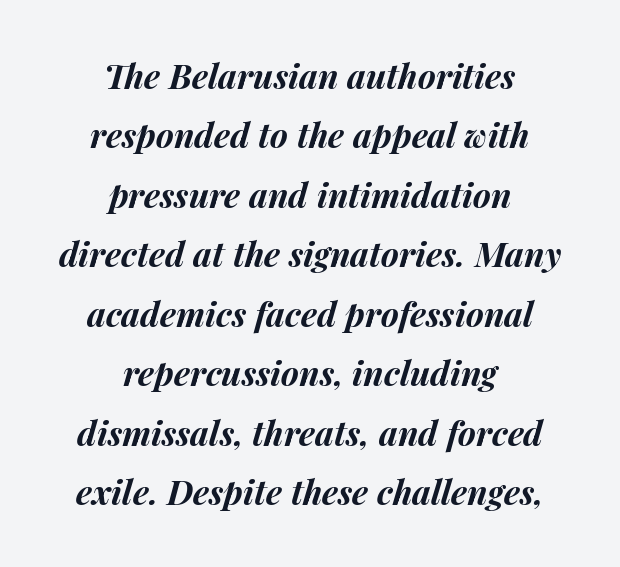
The image shows 34 px bold type, italic (leaning right); set centered, line spacing 1.75x, normal letter spacing, not underlined; medium stroke contrast and a medium x-height.
